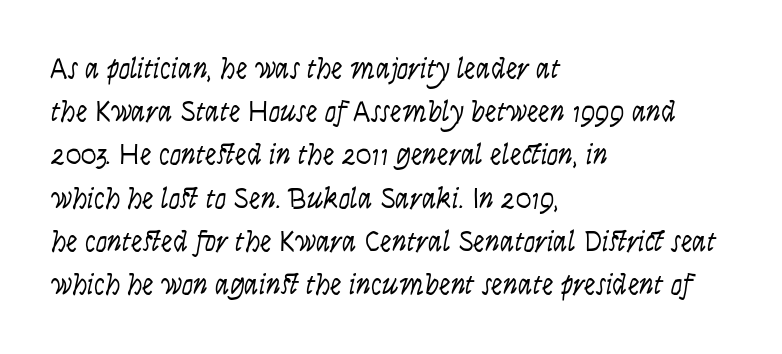
A typesetter would call this proportional, since set widths differ per character. Default kerning and tracking; the words read as compact shapes. The specimen reads as italic at a glance. The vertical gap from one line to the next is medium. This sample is left-justified, so line endings fall wherever the words run out.
